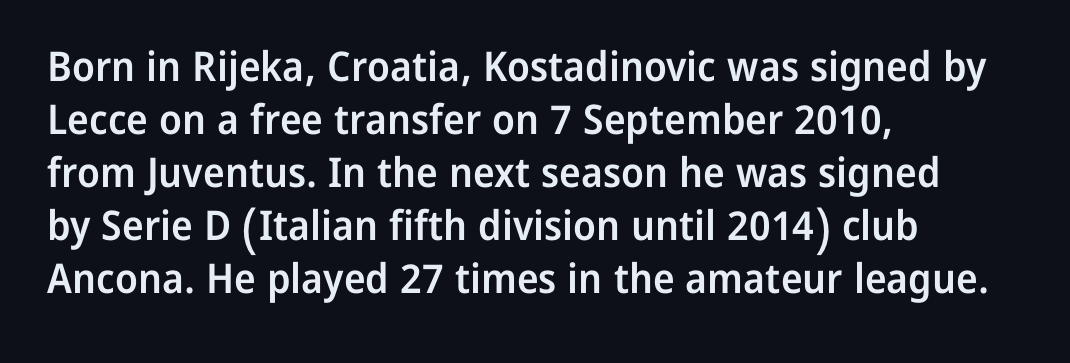
The image shows 41 px semibold sans-serif type, upright; set left-aligned, normal line spacing (1.29x), normal letter spacing, not underlined; low stroke contrast and a medium x-height.
